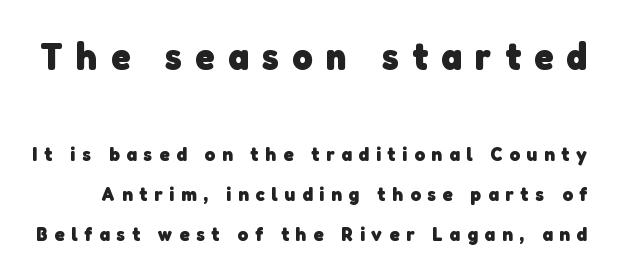
{"serif": "no", "bold": "yes", "weight": "heavy", "width": "normal", "stroke_contrast": "low", "x_height": "medium", "monospaced": "no", "underline": "no", "line_spacing": "loose", "line_spacing_ratio": 2.0, "letter_spacing": "wide", "letter_spacing_em": 0.34, "larger_block": "first", "size_ratio": 1.95, "glyph_px": 39}
